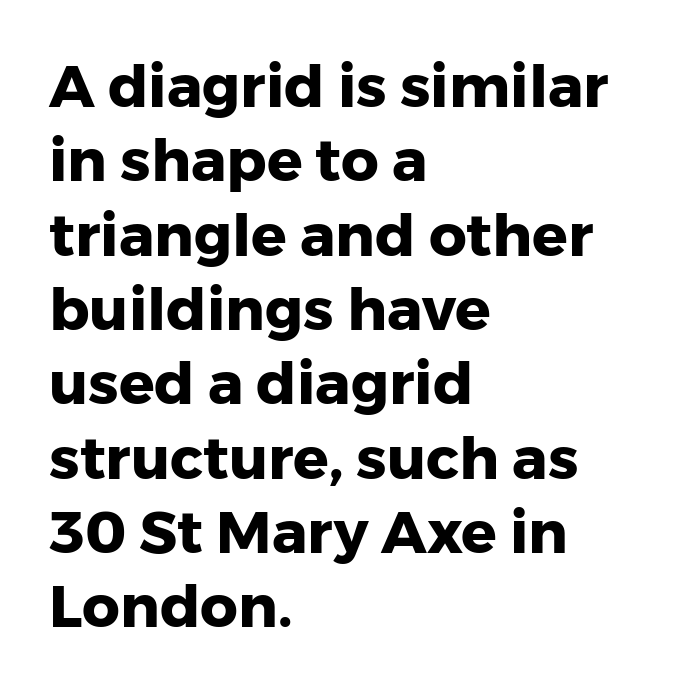
{"serif": "no", "italic": "no", "bold": "yes", "weight": "heavy", "width": "normal", "stroke_contrast": "low", "x_height": "medium", "monospaced": "no", "underline": "no", "align": "left", "line_spacing": "normal", "line_spacing_ratio": 1.26, "letter_spacing": "normal", "letter_spacing_em": 0.0, "glyph_px": 59}
